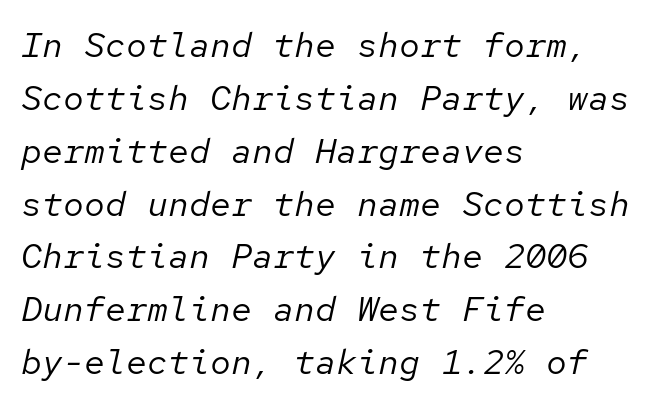
{"italic": "yes", "lean": "right", "slant_degrees": 12, "bold": "no", "weight": "regular", "width": "normal", "stroke_contrast": "low", "x_height": "medium", "monospaced": "yes", "underline": "no", "align": "left", "line_spacing": "normal", "line_spacing_ratio": 1.51, "letter_spacing": "normal", "letter_spacing_em": 0.0, "glyph_px": 35}
